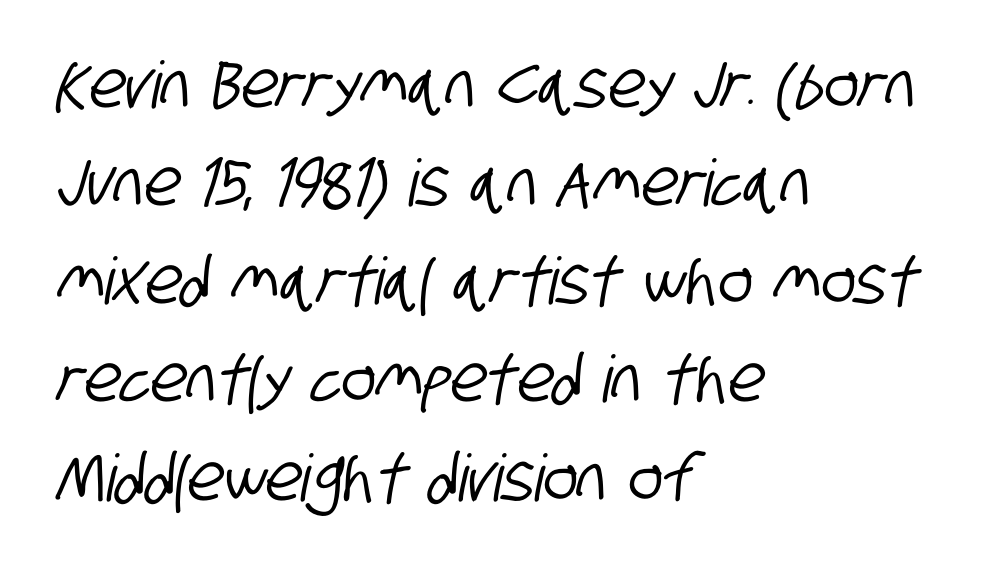
Nothing sits at the stroke ends, so this counts as sans-serif. Inter-character spacing is left at the font's built-in metrics. The designer left line spacing at the default. Plain, unruled lines of type.
